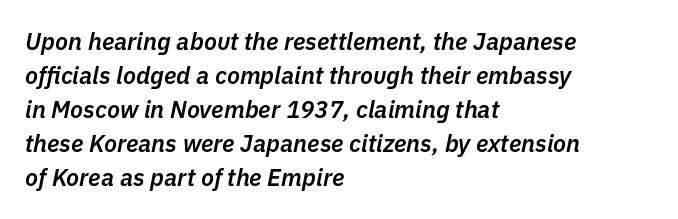
{"italic": "yes", "lean": "right", "slant_degrees": 11, "bold": "semi", "underline": "no", "align": "left", "line_spacing": "normal", "line_spacing_ratio": 1.42, "letter_spacing": "normal", "letter_spacing_em": 0.0, "glyph_px": 24}
